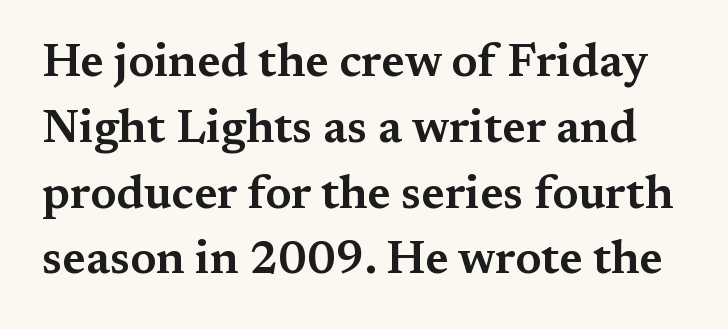
Q: Is the text italic (slanted)? A: No, it is upright.
Q: Is the typeface a serif or a sans-serif typeface? A: Serif.
Q: Is the text underlined? A: No.
Q: Is the spacing between letters normal or unusually wide? A: Normal.
Q: Is the spacing between lines tight, normal or loose? A: Normal.
Q: Width (condensed, normal, or wide)? A: Wide.
Q: Stroke contrast? A: Medium.
Q: x-height? A: Medium.
Q: Monospaced? A: No.
